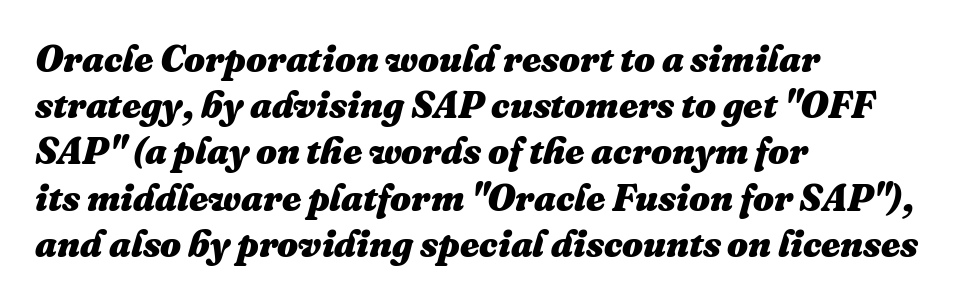
Q: Is the text bold? A: Yes.
Q: Is the text italic (slanted)? A: Yes, it leans right by about 16 degrees.
Q: Is the text underlined? A: No.
Q: How is the paragraph aligned? A: Left-aligned.
Q: Is the spacing between letters normal or unusually wide? A: Normal.
Q: Is the spacing between lines tight, normal or loose? A: Normal.
Q: Width (condensed, normal, or wide)? A: Normal.
Q: Stroke contrast? A: Medium.
Q: x-height? A: Medium.
Q: Monospaced? A: No.
